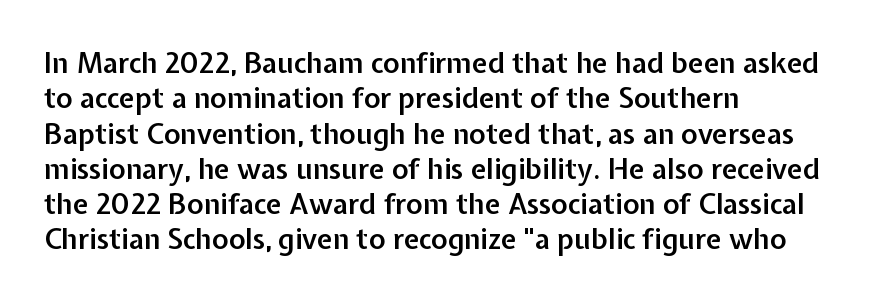
The image shows 28 px semibold sans-serif type, upright; set left-aligned, normal line spacing (1.26x), normal letter spacing, not underlined; low stroke contrast and a medium x-height.
